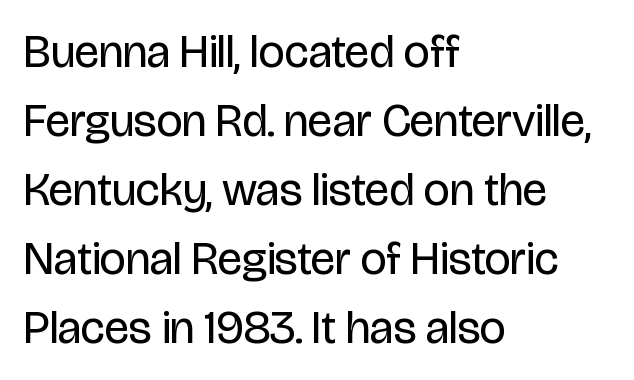
The image shows 46 px regular-weight, condensed sans-serif type, upright; set left-aligned, normal line spacing (1.5x), normal letter spacing, not underlined; low stroke contrast and a large x-height.
